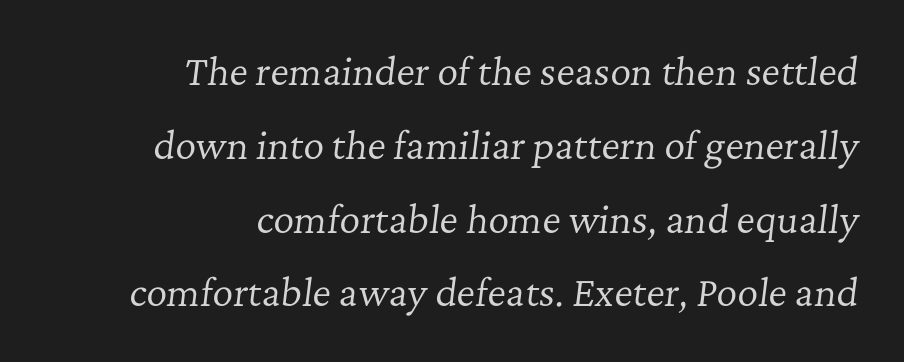
The words here are not underlined. Typographically, this falls in the serif category. Visually the block forms a straight wall on the right and a jagged coastline on the left. Does the lettering tilt? It does — this is italic.
